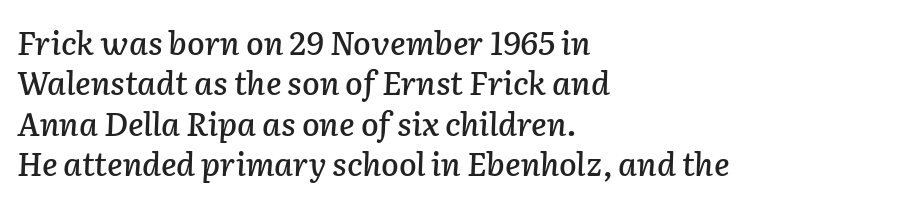
These lines were composed using italics. The rendering uses natural spacing where letterforms have individual widths. Casual observation: everything's shoved over to the left. Caption: standard tracking, unaltered. One glance says typical: line gaps are just what's usual.
